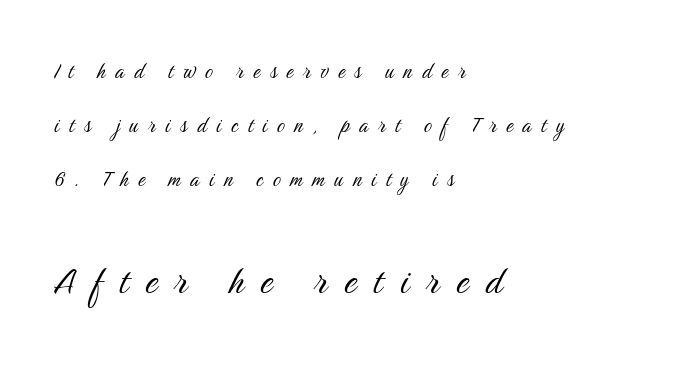
Q: Is the text bold? A: No.
Q: Is the text italic (slanted)? A: Yes.
Q: Is the typeface a serif or a sans-serif typeface? A: Sans-serif.
Q: Is the text underlined? A: No.
Q: How is the paragraph aligned? A: Left-aligned.
Q: Is the spacing between letters normal or unusually wide? A: Unusually wide.
Q: Is the spacing between lines tight, normal or loose? A: Loose.
Q: Which block of text is set in a larger size, the first (top) or the second (bottom)? A: The second (bottom) one.
Q: Width (condensed, normal, or wide)? A: Condensed.
Q: Stroke contrast? A: Medium.
Q: x-height? A: Medium.
Q: Monospaced? A: No.
